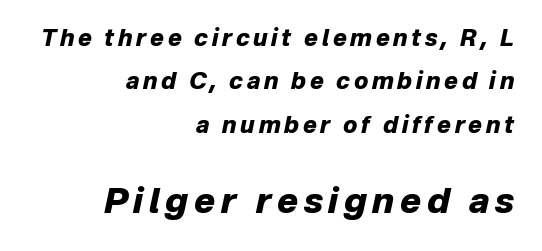
Q: Is the text bold? A: Yes.
Q: Is the text italic (slanted)? A: Yes, it leans right by about 12 degrees.
Q: Is the text underlined? A: No.
Q: How is the paragraph aligned? A: Right-aligned.
Q: Which block of text is set in a larger size, the first (top) or the second (bottom)? A: The second (bottom) one.
Q: Width (condensed, normal, or wide)? A: Normal.
Q: Stroke contrast? A: Low.
Q: x-height? A: Medium.
Q: Monospaced? A: No.
